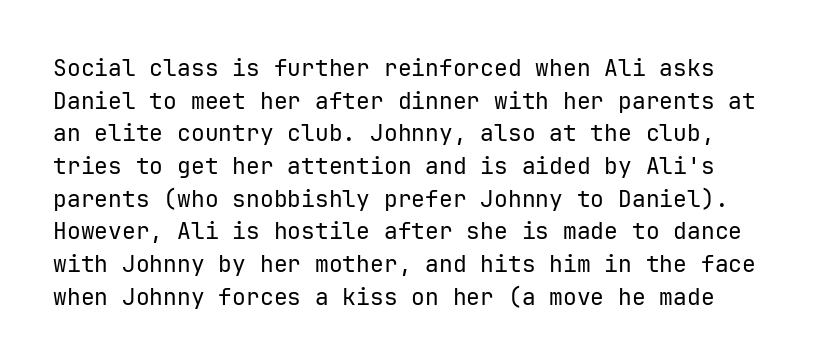
Q: Is the text bold? A: No.
Q: Is the text italic (slanted)? A: No, it is upright.
Q: Is the text underlined? A: No.
Q: Is the spacing between letters normal or unusually wide? A: Normal.
Q: Is the spacing between lines tight, normal or loose? A: Normal.
